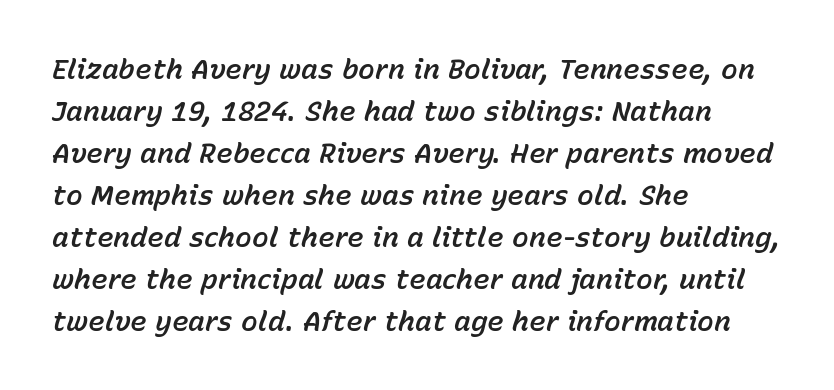
The image shows 28 px text type, italic (leaning right); set left-aligned, normal line spacing (1.5x), normal letter spacing, not underlined; low stroke contrast and a medium x-height.
